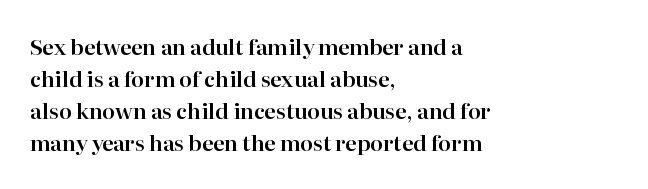
{"italic": "no", "underline": "no", "align": "left", "line_spacing": "normal", "line_spacing_ratio": 1.53, "letter_spacing": "normal", "letter_spacing_em": 0.0, "glyph_px": 21}
